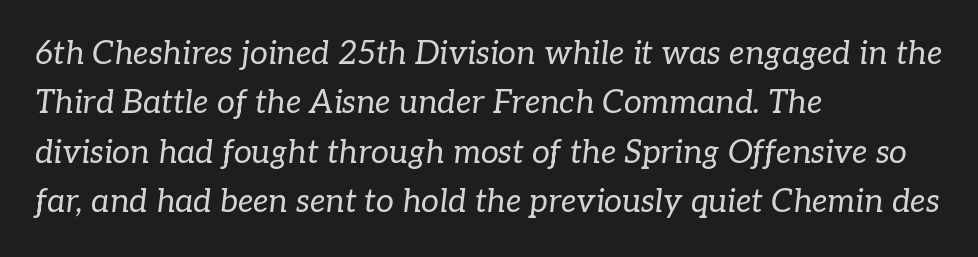
The image shows 32 px regular-weight serif type, italic (leaning right); set left-aligned, normal line spacing (1.54x), normal letter spacing, not underlined; low stroke contrast and a medium x-height.
